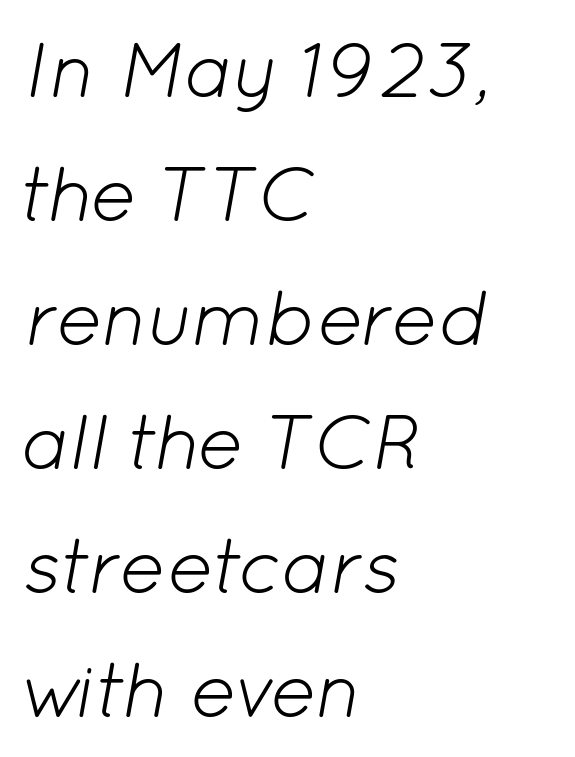
{"italic": "yes", "lean": "right", "slant_degrees": 12, "bold": "no", "weight": "light", "width": "normal", "stroke_contrast": "low", "x_height": "medium", "monospaced": "no", "underline": "no", "align": "left", "line_spacing": "normal", "line_spacing_ratio": 1.59, "letter_spacing": "normal", "letter_spacing_em": 0.0, "glyph_px": 78}
